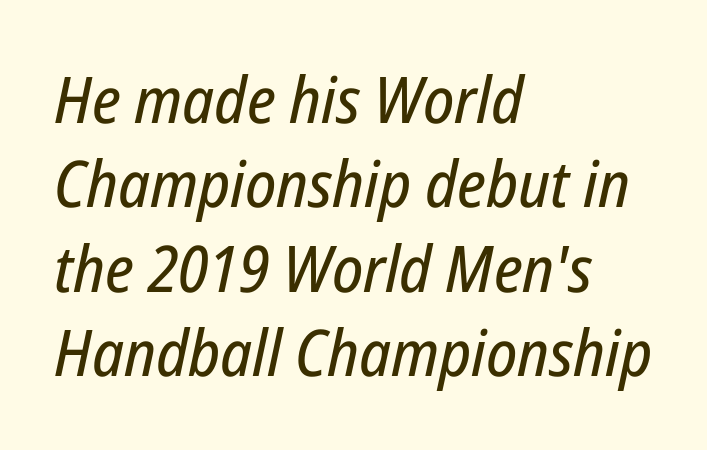
Q: Is the text italic (slanted)? A: Yes, it leans right by about 12 degrees.
Q: Is the text underlined? A: No.
Q: How is the paragraph aligned? A: Left-aligned.
Q: Is the spacing between letters normal or unusually wide? A: Normal.
Q: Is the spacing between lines tight, normal or loose? A: Normal.
Q: Width (condensed, normal, or wide)? A: Condensed.
Q: Stroke contrast? A: Low.
Q: x-height? A: Medium.
Q: Monospaced? A: No.
